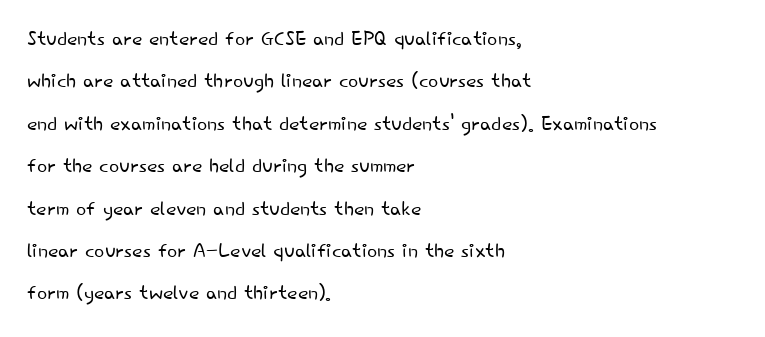
{"italic": "no", "bold": "no", "underline": "no", "align": "left", "line_spacing": "normal", "line_spacing_ratio": 1.57, "letter_spacing": "normal", "letter_spacing_em": 0.0, "glyph_px": 27}
